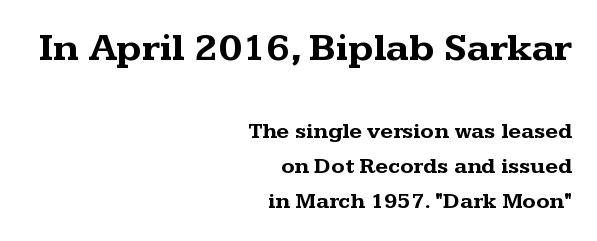
The setting favours the right margin, as signatures and pull-quotes sometimes do. Is there much room between lines? A standard amount, neither cramped nor airy. Anything drawn beneath the words? Only blank space. How are the letters spaced? Ordinarily, with no added tracking.
